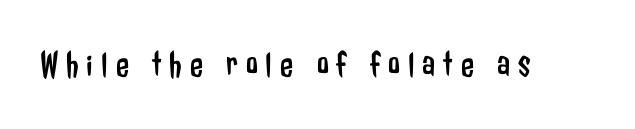
The image shows 38 px regular-weight, condensed sans-serif type, upright; set unusually wide letter spacing (+0.21 em), not underlined; low stroke contrast and a medium x-height.
